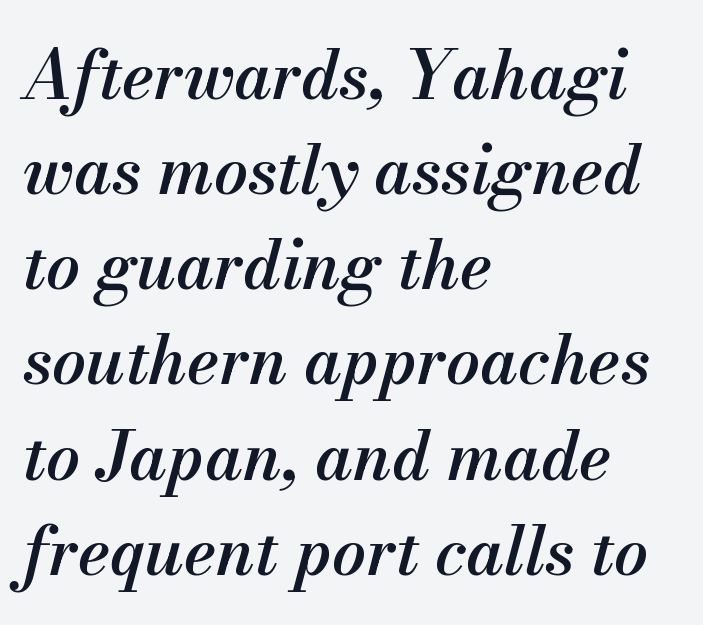
{"italic": "yes", "lean": "right", "slant_degrees": 13, "bold": "semi", "weight": "semibold", "width": "normal", "stroke_contrast": "medium", "x_height": "small", "monospaced": "no", "underline": "no", "align": "left", "line_spacing": "normal", "line_spacing_ratio": 1.42, "letter_spacing": "normal", "letter_spacing_em": 0.0, "glyph_px": 67}
